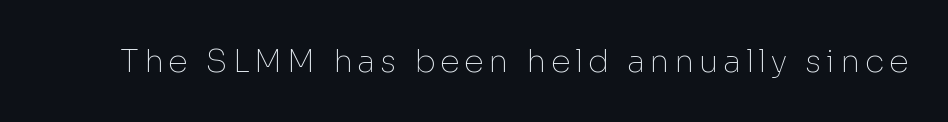
Examine the stroke ends and you'll find no serifs. Ink coverage per letter is moderate at most. When letters stand straight like this, we call the style roman or upright. Words float on clear page, feet unadorned.
